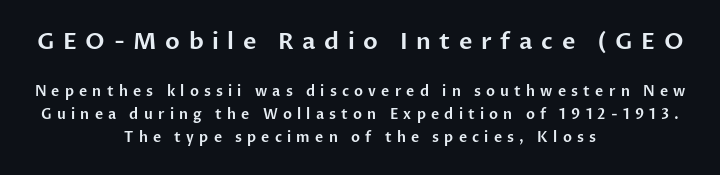
{"italic": "no", "underline": "no", "align": "center", "line_spacing": "normal", "line_spacing_ratio": 1.64, "letter_spacing": "wide", "letter_spacing_em": 0.37, "larger_block": "first", "size_ratio": 1.64, "glyph_px": 23}
